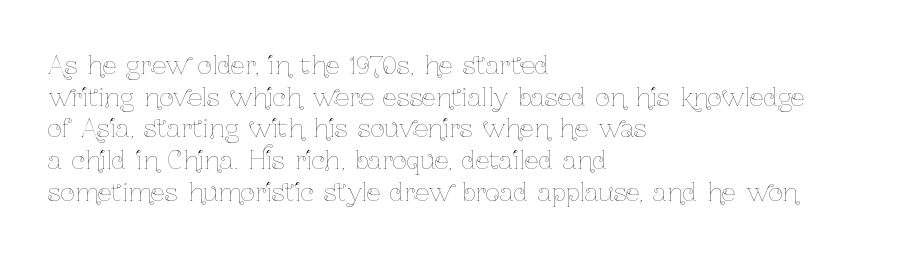
Q: Is the text bold? A: No.
Q: Is the text italic (slanted)? A: No, it is upright.
Q: Is the text underlined? A: No.
Q: How is the paragraph aligned? A: Left-aligned.
Q: Is the spacing between letters normal or unusually wide? A: Normal.
Q: Is the spacing between lines tight, normal or loose? A: Normal.
